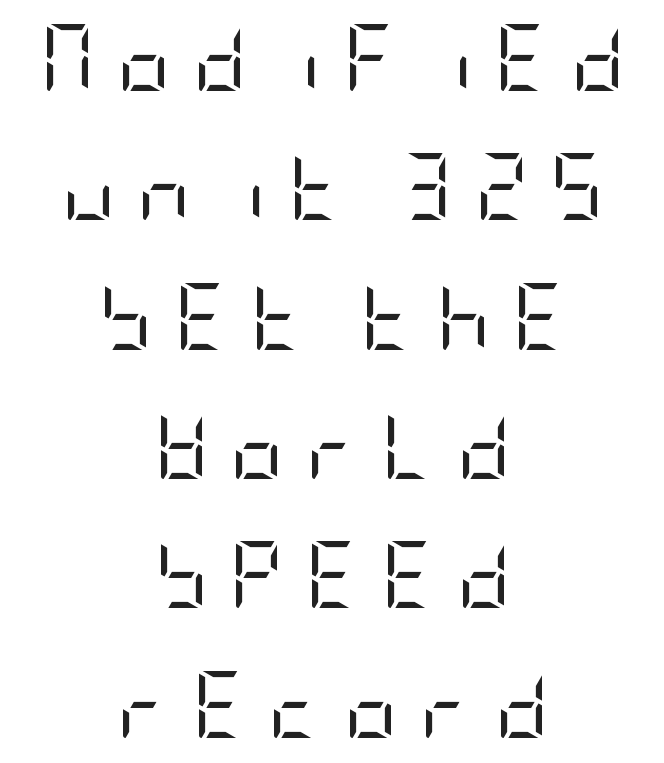
The gaps between neighbouring characters are conspicuously large. No italicization has been applied; the sample stays upright. This sample uses a sans-serif face. Weight class: somewhere from thin through regular. The string is rendered with underlining switched off. Compared with a flush-left layout, this one balances lines on the center instead.
